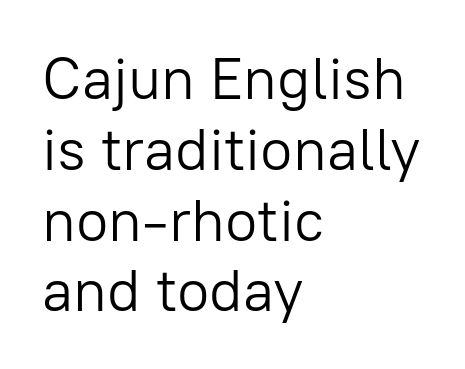
Q: Is the text bold? A: No.
Q: Is the text italic (slanted)? A: No, it is upright.
Q: Is the typeface a serif or a sans-serif typeface? A: Sans-serif.
Q: Is the text underlined? A: No.
Q: How is the paragraph aligned? A: Left-aligned.
Q: Is the spacing between letters normal or unusually wide? A: Normal.
Q: Width (condensed, normal, or wide)? A: Normal.
Q: Stroke contrast? A: Low.
Q: x-height? A: Medium.
Q: Monospaced? A: No.
